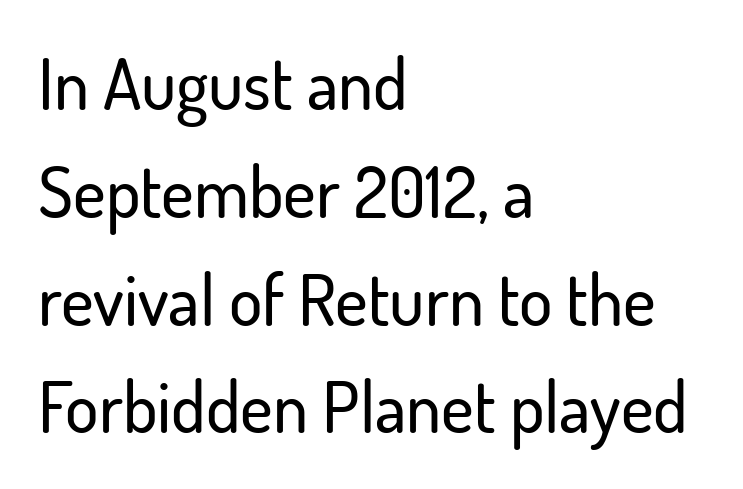
The image shows 70 px sans-serif type, upright; set left-aligned, normal line spacing (1.54x), normal letter spacing, not underlined; low stroke contrast and a small x-height.
